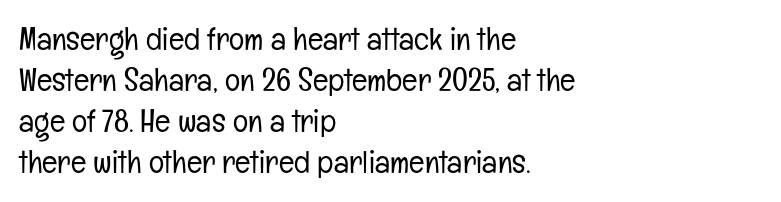
What kind of face is this? One without serifs — a sans. Does the copy run flush right? No — it runs flush left. Heaviness? Minimal to ordinary, like unemphasized prose. Proportional: the letters do not fall into vertical columns. The words here are not underlined. One glance says typical: line gaps are just what's usual.
